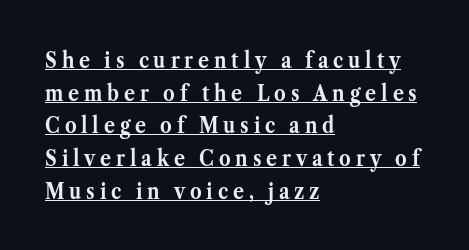
The image shows 23 px bold type, upright; set left-aligned, normal line spacing (1.42x), unusually wide letter spacing (+0.21 em), underlined.
